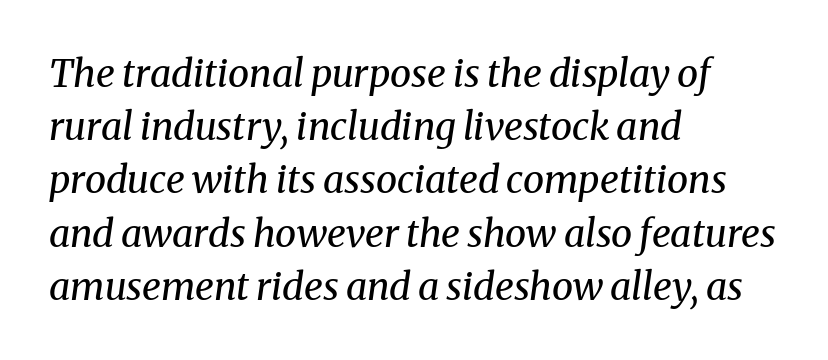
Looks like regular typesetting: each glyph gets only the width it needs. Stems here are at most as thick as an everyday book face. The designer went with a serif here, giving each stem small feet. The lettering tilts uniformly, giving the passage an italic look. This rendering leaves character spacing at its baseline value.
